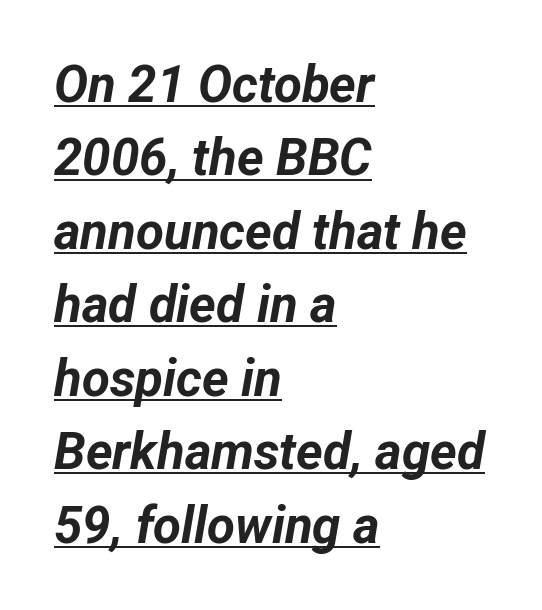
Q: Is the text bold? A: Yes.
Q: Is the text italic (slanted)? A: Yes, it leans right by about 12 degrees.
Q: Is the text underlined? A: Yes.
Q: How is the paragraph aligned? A: Left-aligned.
Q: Is the spacing between letters normal or unusually wide? A: Normal.
Q: Is the spacing between lines tight, normal or loose? A: Normal.
Q: Width (condensed, normal, or wide)? A: Normal.
Q: Stroke contrast? A: Low.
Q: x-height? A: Medium.
Q: Monospaced? A: No.
